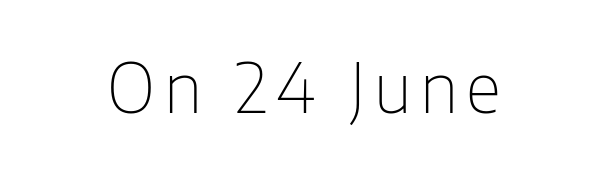
The image shows 70 px thin, condensed sans-serif type, upright; set centered, not underlined; low stroke contrast and a medium x-height.
